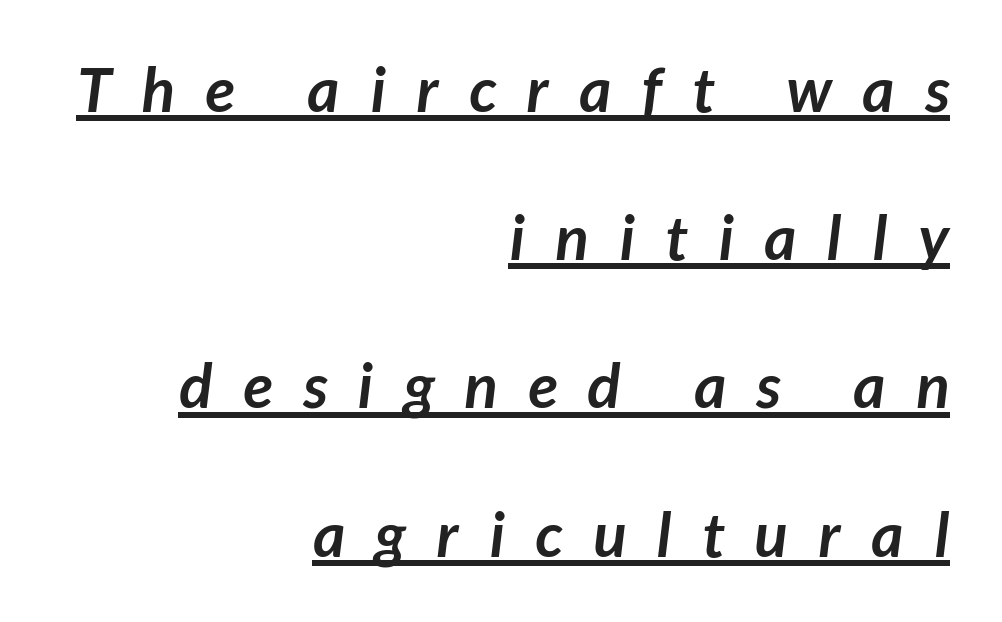
Q: Is the text bold? A: Yes.
Q: Is the typeface a serif or a sans-serif typeface? A: Sans-serif.
Q: Is the text underlined? A: Yes.
Q: How is the paragraph aligned? A: Right-aligned.
Q: Is the spacing between letters normal or unusually wide? A: Unusually wide.
Q: Is the spacing between lines tight, normal or loose? A: Loose.
Q: Width (condensed, normal, or wide)? A: Normal.
Q: Stroke contrast? A: Low.
Q: x-height? A: Medium.
Q: Monospaced? A: No.
